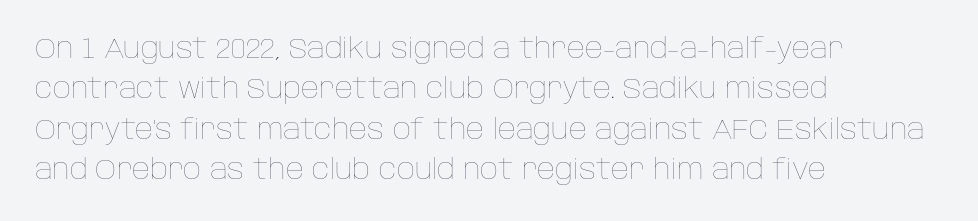
Q: Is the text bold? A: No.
Q: Is the text italic (slanted)? A: No, it is upright.
Q: Is the text underlined? A: No.
Q: How is the paragraph aligned? A: Left-aligned.
Q: Is the spacing between letters normal or unusually wide? A: Normal.
Q: Is the spacing between lines tight, normal or loose? A: Normal.
Q: Width (condensed, normal, or wide)? A: Normal.
Q: Stroke contrast? A: Low.
Q: x-height? A: Large.
Q: Monospaced? A: No.
